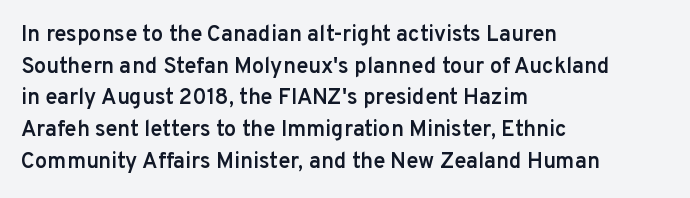
{"italic": "no", "bold": "semi", "underline": "no", "align": "left", "line_spacing": "normal", "line_spacing_ratio": 1.44, "letter_spacing": "normal", "letter_spacing_em": 0.0, "glyph_px": 22}
